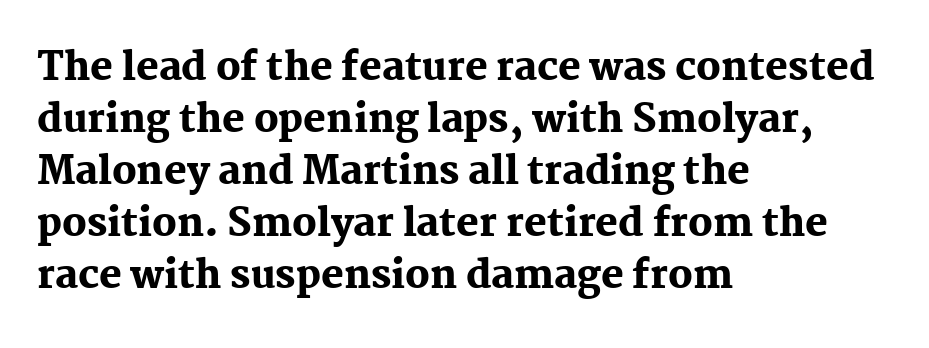
{"serif": "yes", "italic": "no", "bold": "yes", "weight": "heavy", "width": "normal", "stroke_contrast": "medium", "x_height": "medium", "monospaced": "no", "underline": "no", "align": "left", "line_spacing": "normal", "line_spacing_ratio": 1.37, "letter_spacing": "normal", "letter_spacing_em": 0.0, "glyph_px": 38}
